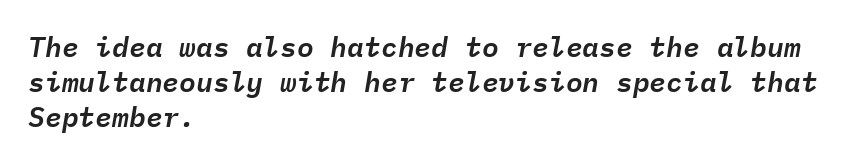
Q: Is the text italic (slanted)? A: Yes, it leans right by about 9 degrees.
Q: Is the text underlined? A: No.
Q: How is the paragraph aligned? A: Left-aligned.
Q: Is the spacing between letters normal or unusually wide? A: Normal.
Q: Is the spacing between lines tight, normal or loose? A: Normal.
Q: Width (condensed, normal, or wide)? A: Normal.
Q: Stroke contrast? A: Low.
Q: x-height? A: Medium.
Q: Monospaced? A: Yes.
